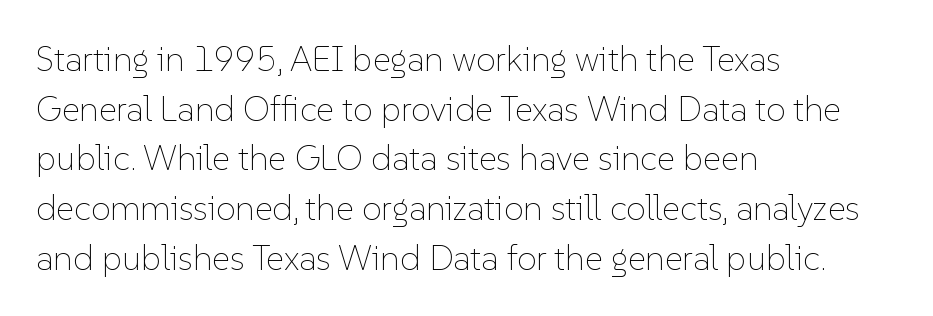
{"italic": "no", "bold": "no", "weight": "thin", "width": "normal", "stroke_contrast": "low", "x_height": "medium", "monospaced": "no", "underline": "no", "align": "left", "line_spacing": "normal", "line_spacing_ratio": 1.42, "letter_spacing": "normal", "letter_spacing_em": 0.0, "glyph_px": 35}
